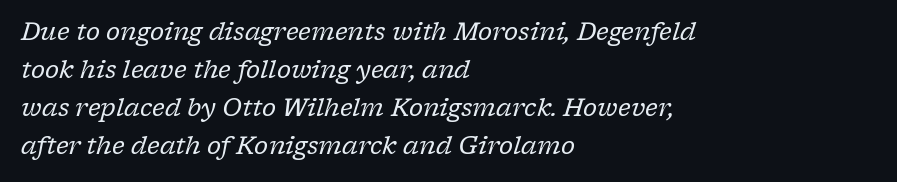
Check the space under the baseline: it is left empty. In terms of leading, this rendering sits right in the middle. Quick note: italic. The paragraph has a hard left edge and a soft right edge. The letterforms sit shoulder to shoulder at normal distance.
